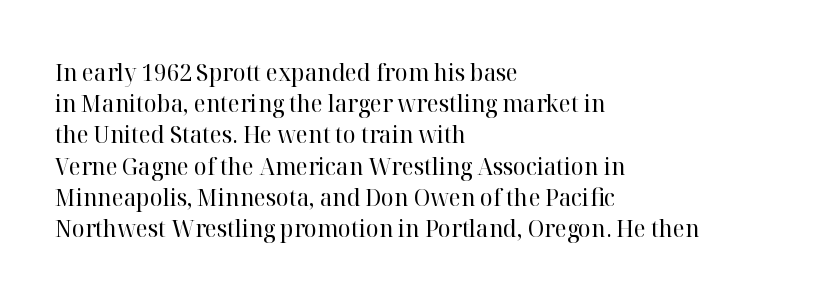
The image shows 24 px text type, upright; set left-aligned, normal line spacing (1.3x), normal letter spacing, not underlined.
